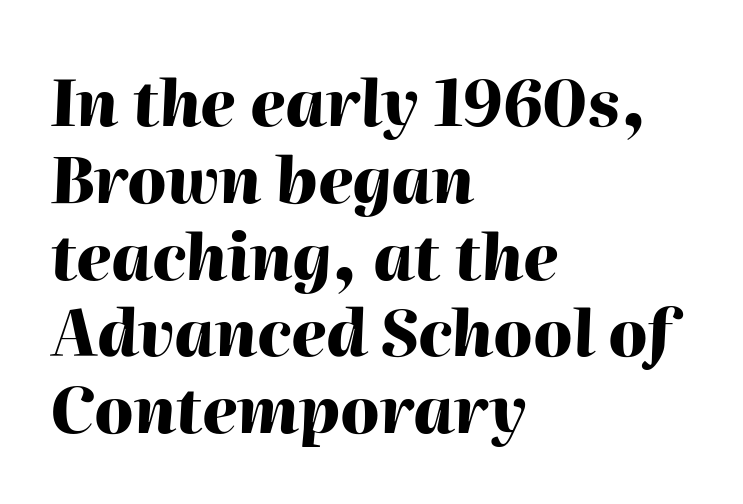
{"italic": "yes", "lean": "right", "slant_degrees": 2, "bold": "yes", "weight": "heavy", "width": "normal", "stroke_contrast": "high", "x_height": "medium", "monospaced": "no", "underline": "no", "align": "left", "line_spacing_ratio": 1.2, "letter_spacing": "normal", "letter_spacing_em": 0.0, "glyph_px": 64}
